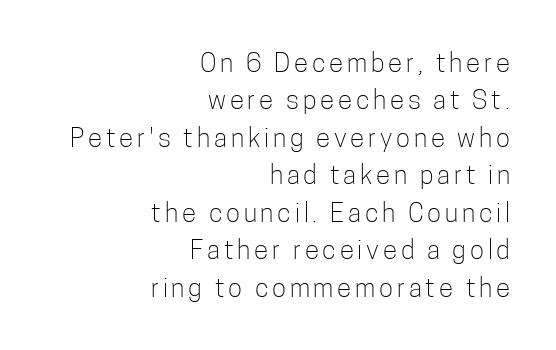
{"italic": "no", "bold": "no", "underline": "no", "align": "right", "line_spacing": "normal", "line_spacing_ratio": 1.44, "glyph_px": 26}
